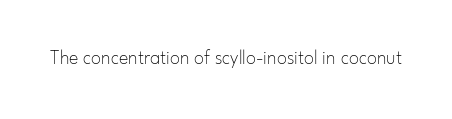
Q: Is the text bold? A: No.
Q: Is the text italic (slanted)? A: No, it is upright.
Q: Is the text underlined? A: No.
Q: Is the spacing between letters normal or unusually wide? A: Normal.
